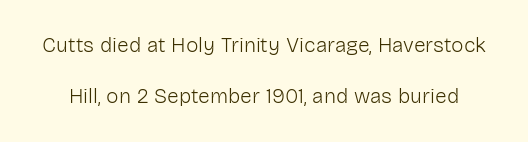
{"italic": "no", "bold": "no", "underline": "no", "line_spacing": "loose", "line_spacing_ratio": 2.45, "letter_spacing": "normal", "letter_spacing_em": 0.0, "glyph_px": 21}
